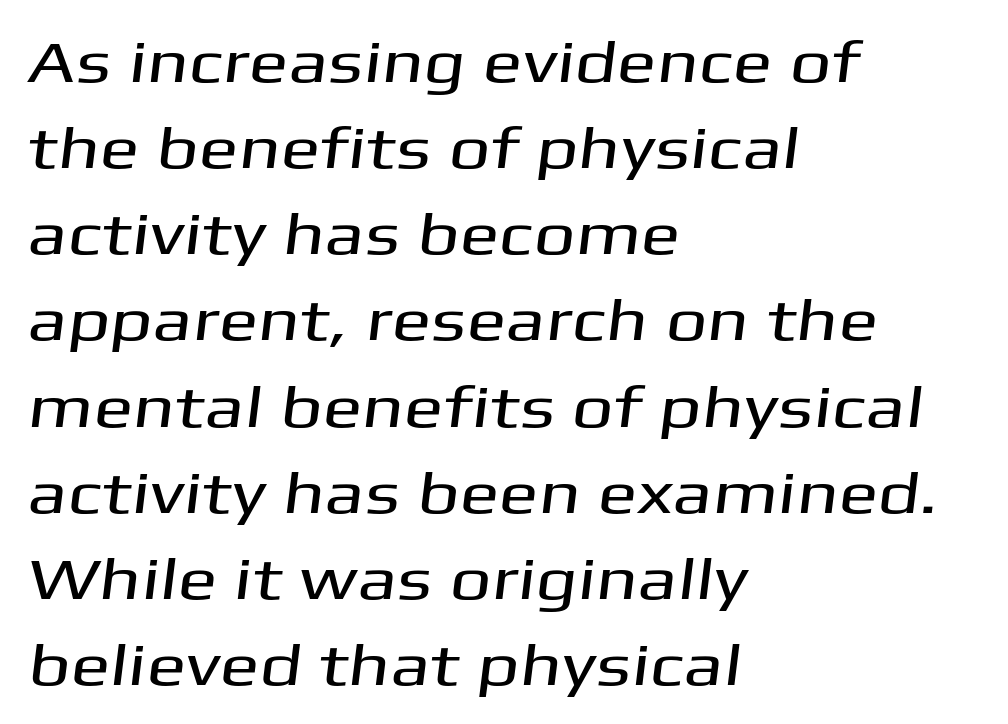
The image shows 59 px wide sans-serif type; set left-aligned, normal line spacing (1.46x), normal letter spacing, not underlined; medium stroke contrast and a medium x-height.
